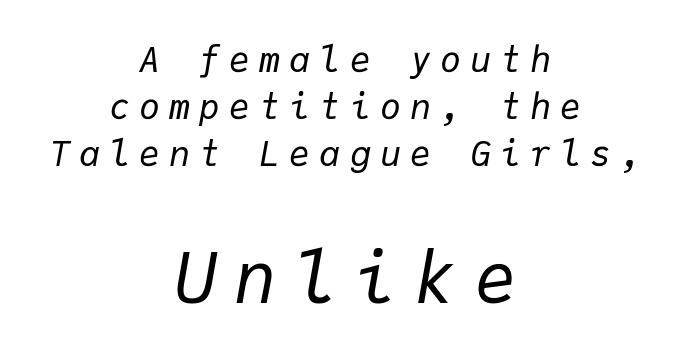
Q: Is the text bold? A: No.
Q: Is the text italic (slanted)? A: Yes, it leans right by about 9 degrees.
Q: Is the text underlined? A: No.
Q: How is the paragraph aligned? A: Centered.
Q: Is the spacing between letters normal or unusually wide? A: Unusually wide.
Q: Is the spacing between lines tight, normal or loose? A: Normal.
Q: Which block of text is set in a larger size, the first (top) or the second (bottom)? A: The second (bottom) one.
Q: Width (condensed, normal, or wide)? A: Normal.
Q: Stroke contrast? A: Low.
Q: x-height? A: Medium.
Q: Monospaced? A: Yes.
